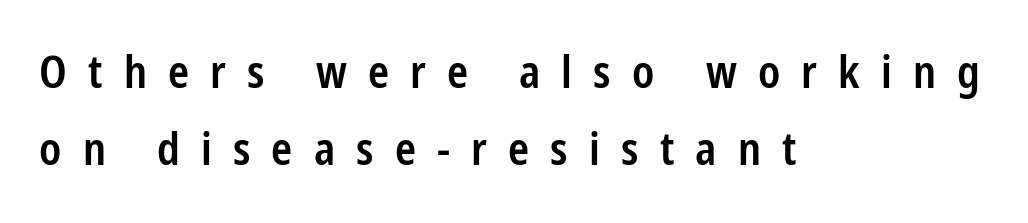
{"serif": "no", "italic": "no", "bold": "semi", "weight": "semibold", "width": "condensed", "stroke_contrast": "low", "x_height": "medium", "monospaced": "no", "underline": "no", "align": "left", "line_spacing_ratio": 1.72, "letter_spacing": "wide", "letter_spacing_em": 0.47, "glyph_px": 45}
